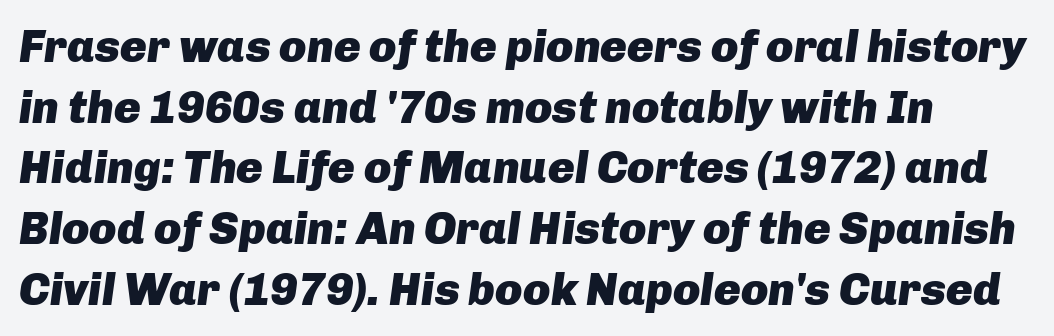
Q: Is the text bold? A: Yes.
Q: Is the text italic (slanted)? A: Yes, it leans right by about 8 degrees.
Q: Is the text underlined? A: No.
Q: Is the spacing between letters normal or unusually wide? A: Normal.
Q: Is the spacing between lines tight, normal or loose? A: Normal.
Q: Width (condensed, normal, or wide)? A: Normal.
Q: Stroke contrast? A: Low.
Q: x-height? A: Medium.
Q: Monospaced? A: No.
